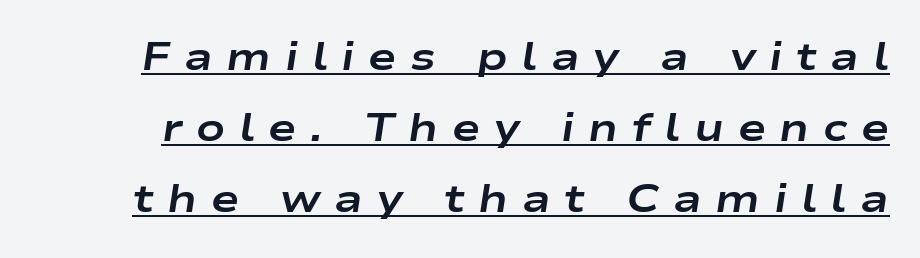
The image shows 38 px bold, wide type, italic (leaning right); set line spacing 1.87x, unusually wide letter spacing (+0.36 em), underlined; low stroke contrast and a medium x-height.
